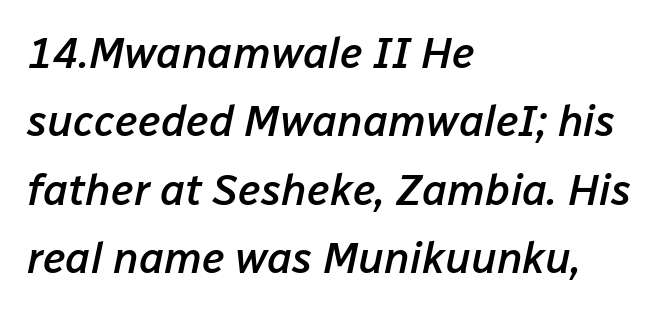
Q: Is the text bold? A: Semi-bold.
Q: Is the text italic (slanted)? A: Yes, it leans right by about 12 degrees.
Q: Is the text underlined? A: No.
Q: How is the paragraph aligned? A: Left-aligned.
Q: Is the spacing between letters normal or unusually wide? A: Normal.
Q: Is the spacing between lines tight, normal or loose? A: Normal.
Q: Width (condensed, normal, or wide)? A: Normal.
Q: Stroke contrast? A: Low.
Q: x-height? A: Medium.
Q: Monospaced? A: No.
